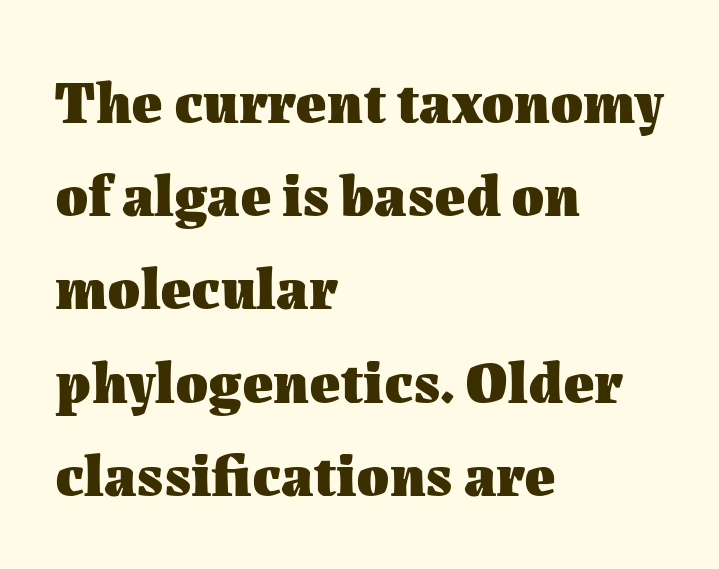
Q: Is the text bold? A: Yes.
Q: Is the text italic (slanted)? A: No, it is upright.
Q: Is the text underlined? A: No.
Q: How is the paragraph aligned? A: Left-aligned.
Q: Is the spacing between letters normal or unusually wide? A: Normal.
Q: Is the spacing between lines tight, normal or loose? A: Normal.
Q: Width (condensed, normal, or wide)? A: Normal.
Q: Stroke contrast? A: Medium.
Q: x-height? A: Medium.
Q: Monospaced? A: No.
